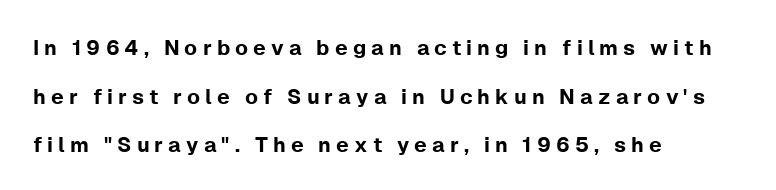
The image shows 21 px text type, upright; set left-aligned, loose line spacing (2.31x), unusually wide letter spacing (+0.24 em), not underlined.
